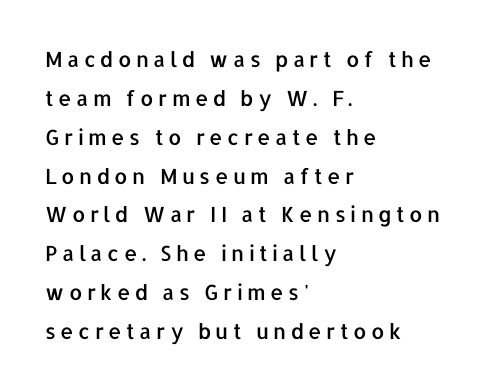
The gap between lines stays unmarked. Loose tracking; the words dissolve into strings of separated letters. When letters stand straight like this, we call the style roman or upright. Layout note: lines flush left.
